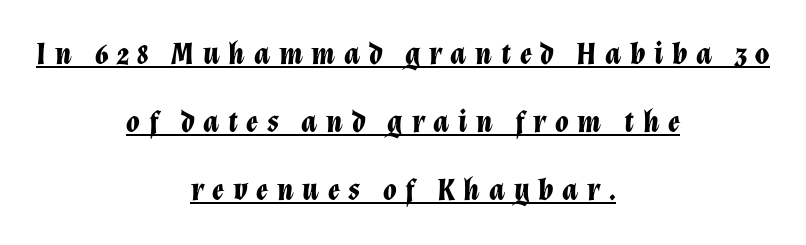
{"italic": "yes", "lean": "right", "slant_degrees": 12, "bold": "yes", "weight": "bold", "width": "normal", "stroke_contrast": "low", "x_height": "medium", "monospaced": "no", "underline": "yes", "align": "center", "line_spacing": "loose", "line_spacing_ratio": 2.19, "letter_spacing": "wide", "letter_spacing_em": 0.28, "glyph_px": 31}
